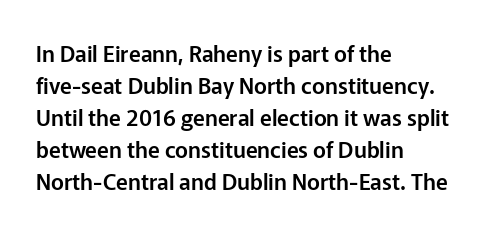
Q: Is the text italic (slanted)? A: No, it is upright.
Q: Is the text underlined? A: No.
Q: How is the paragraph aligned? A: Left-aligned.
Q: Is the spacing between letters normal or unusually wide? A: Normal.
Q: Is the spacing between lines tight, normal or loose? A: Normal.
